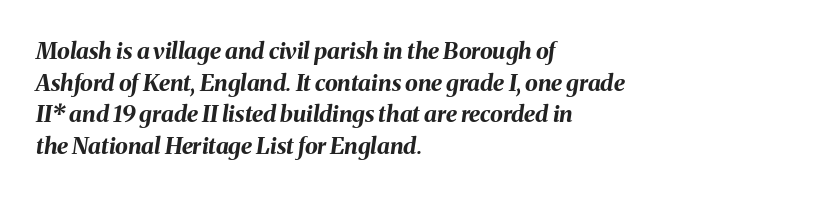
{"italic": "yes", "lean": "right", "slant_degrees": 8, "bold": "yes", "underline": "no", "align": "left", "line_spacing": "normal", "line_spacing_ratio": 1.38, "letter_spacing": "normal", "letter_spacing_em": 0.0, "glyph_px": 23}
